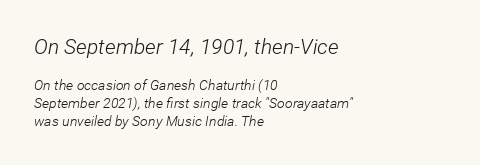
The specimen reads as italic at a glance. Descenders are the only things crossing below the line. Horizontal bands of white between lines are of average thickness. The ragged edge is on the right, which tells us the setting is flush left.
